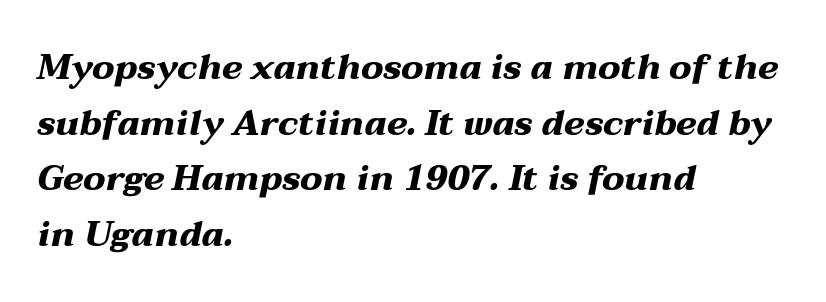
{"italic": "yes", "lean": "right", "slant_degrees": 12, "bold": "yes", "weight": "heavy", "width": "wide", "stroke_contrast": "medium", "x_height": "medium", "monospaced": "no", "underline": "no", "align": "left", "line_spacing": "normal", "line_spacing_ratio": 1.59, "letter_spacing": "normal", "letter_spacing_em": 0.0, "glyph_px": 35}
